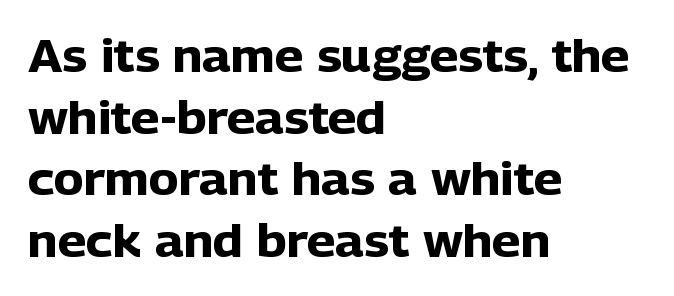
Q: Is the text bold? A: Yes.
Q: Is the text italic (slanted)? A: No, it is upright.
Q: Is the typeface a serif or a sans-serif typeface? A: Sans-serif.
Q: Is the text underlined? A: No.
Q: How is the paragraph aligned? A: Left-aligned.
Q: Is the spacing between letters normal or unusually wide? A: Normal.
Q: Is the spacing between lines tight, normal or loose? A: Normal.
Q: Width (condensed, normal, or wide)? A: Normal.
Q: Stroke contrast? A: Low.
Q: x-height? A: Medium.
Q: Monospaced? A: No.
